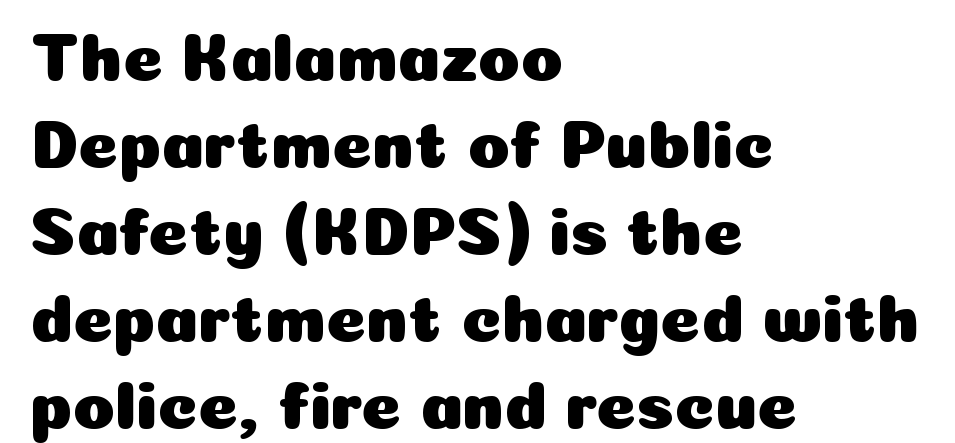
{"serif": "no", "italic": "no", "width": "normal", "stroke_contrast": "low", "x_height": "medium", "monospaced": "no", "underline": "no", "align": "left", "line_spacing": "normal", "line_spacing_ratio": 1.28, "letter_spacing": "normal", "letter_spacing_em": 0.0, "glyph_px": 68}
